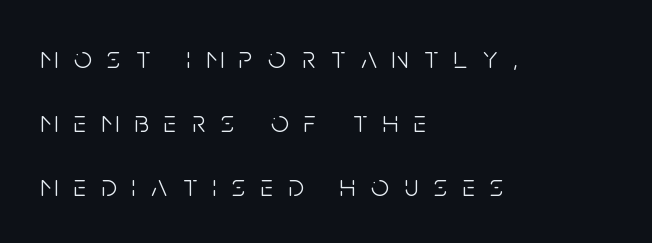
Q: Is the text bold? A: No.
Q: Is the text italic (slanted)? A: No, it is upright.
Q: Is the typeface a serif or a sans-serif typeface? A: Sans-serif.
Q: Is the text underlined? A: No.
Q: How is the paragraph aligned? A: Left-aligned.
Q: Is the spacing between letters normal or unusually wide? A: Unusually wide.
Q: Is the spacing between lines tight, normal or loose? A: Loose.
Q: Width (condensed, normal, or wide)? A: Condensed.
Q: Stroke contrast? A: Low.
Q: x-height? A: Large.
Q: Monospaced? A: No.
